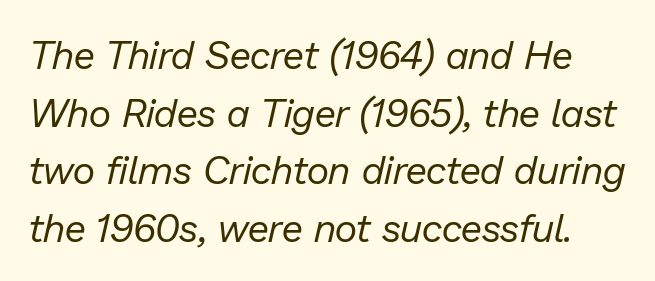
{"italic": "yes", "lean": "right", "slant_degrees": 13, "bold": "no", "weight": "regular", "width": "normal", "stroke_contrast": "low", "x_height": "medium", "monospaced": "no", "underline": "no", "line_spacing": "normal", "line_spacing_ratio": 1.48, "letter_spacing": "normal", "letter_spacing_em": 0.0, "glyph_px": 39}
